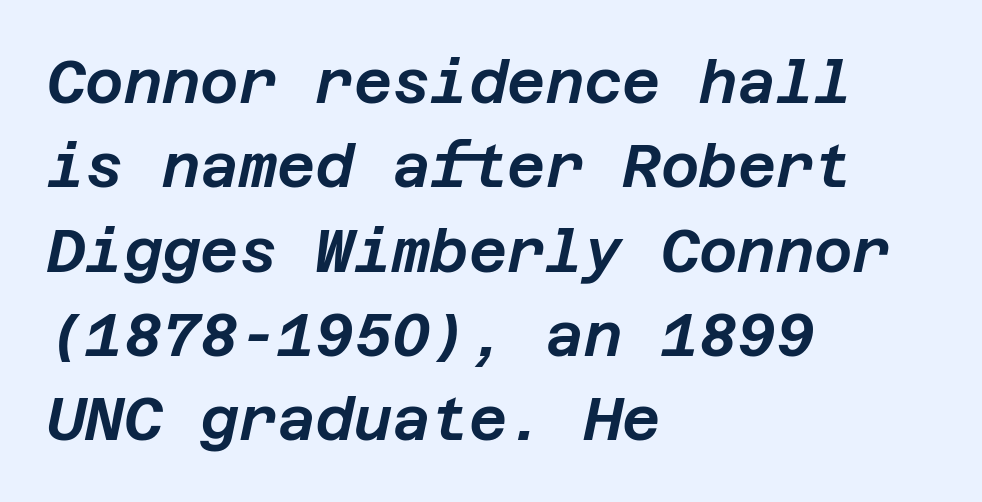
The image shows 59 px text type, italic (leaning right); set left-aligned, normal line spacing (1.43x), normal letter spacing, not underlined; low stroke contrast and a large x-height.
